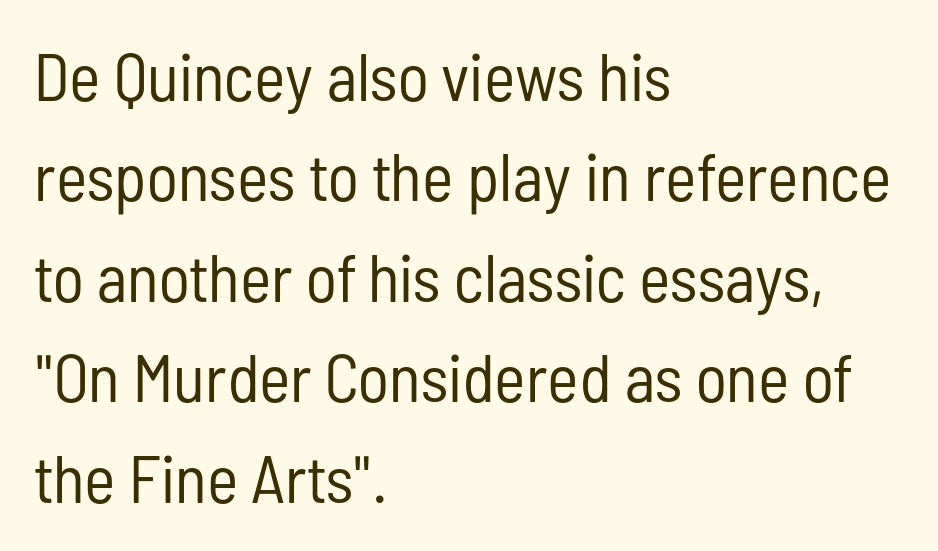
Q: Is the text bold? A: No.
Q: Is the text italic (slanted)? A: No, it is upright.
Q: Is the typeface a serif or a sans-serif typeface? A: Sans-serif.
Q: Is the text underlined? A: No.
Q: How is the paragraph aligned? A: Left-aligned.
Q: Is the spacing between letters normal or unusually wide? A: Normal.
Q: Is the spacing between lines tight, normal or loose? A: Normal.
Q: Width (condensed, normal, or wide)? A: Condensed.
Q: Stroke contrast? A: Low.
Q: x-height? A: Medium.
Q: Monospaced? A: No.
